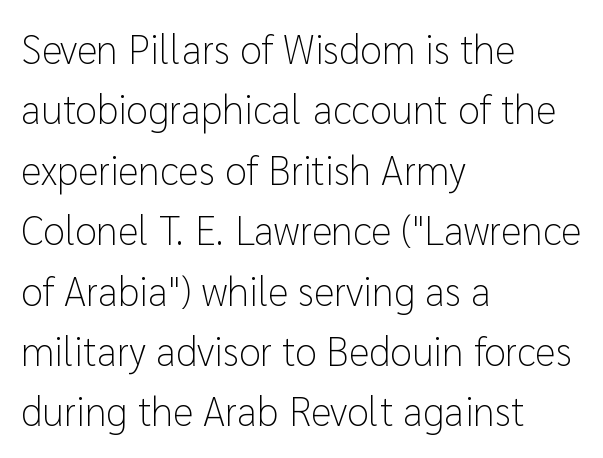
Q: Is the text bold? A: No.
Q: Is the text italic (slanted)? A: No, it is upright.
Q: Is the typeface a serif or a sans-serif typeface? A: Sans-serif.
Q: Is the text underlined? A: No.
Q: How is the paragraph aligned? A: Left-aligned.
Q: Is the spacing between letters normal or unusually wide? A: Normal.
Q: Is the spacing between lines tight, normal or loose? A: Normal.
Q: Width (condensed, normal, or wide)? A: Normal.
Q: Stroke contrast? A: Low.
Q: x-height? A: Medium.
Q: Monospaced? A: No.
